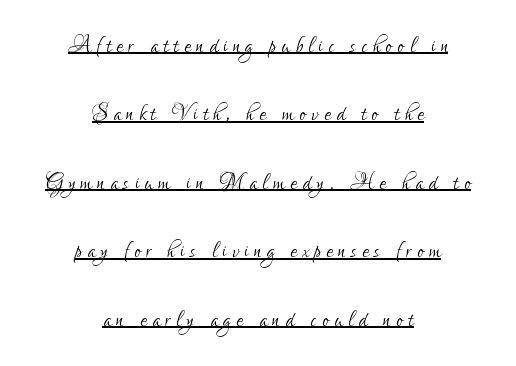
Check the space under the baseline: a stroke is drawn there. A great deal of white space separates one row of letters from the next. A light-to-regular cut is what we see here. The setting favours the middle, as headings and verse often do. Do the characters align in a grid? No, the font is proportional.
